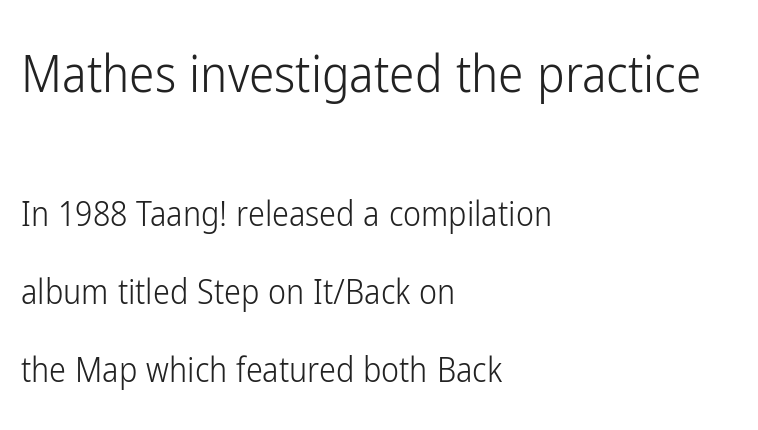
{"serif": "no", "italic": "no", "bold": "no", "weight": "light", "width": "condensed", "stroke_contrast": "low", "x_height": "medium", "monospaced": "no", "underline": "no", "align": "left", "line_spacing": "loose", "line_spacing_ratio": 2.3, "letter_spacing": "normal", "letter_spacing_em": 0.0, "larger_block": "first", "size_ratio": 1.5, "glyph_px": 51}
